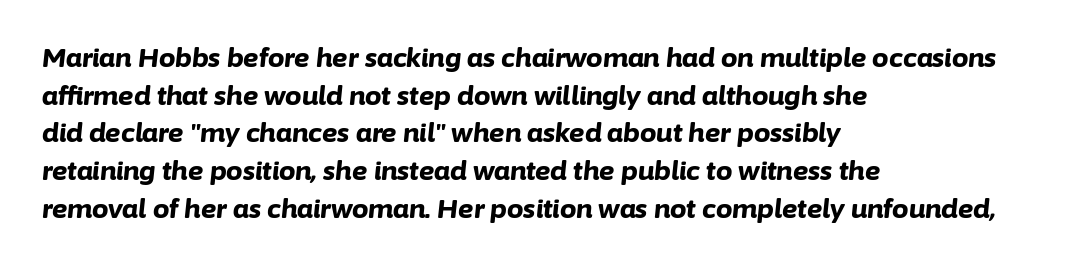
{"italic": "yes", "lean": "right", "slant_degrees": 6, "bold": "yes", "underline": "no", "align": "left", "line_spacing": "normal", "line_spacing_ratio": 1.45, "letter_spacing": "normal", "letter_spacing_em": 0.0, "glyph_px": 26}
